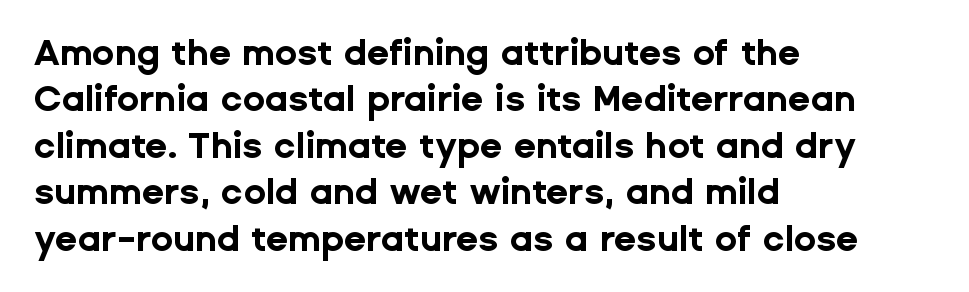
The image shows 36 px bold sans-serif type, upright; set left-aligned, normal line spacing (1.29x), normal letter spacing, not underlined; low stroke contrast and a medium x-height.
